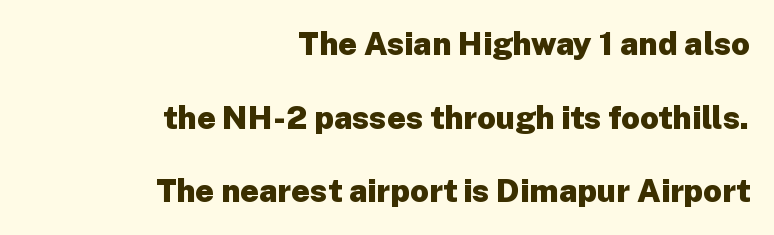
{"serif": "no", "italic": "no", "bold": "yes", "weight": "heavy", "width": "normal", "stroke_contrast": "low", "x_height": "medium", "monospaced": "no", "underline": "no", "align": "right", "line_spacing": "loose", "line_spacing_ratio": 2.3, "letter_spacing": "normal", "letter_spacing_em": 0.0, "glyph_px": 32}
